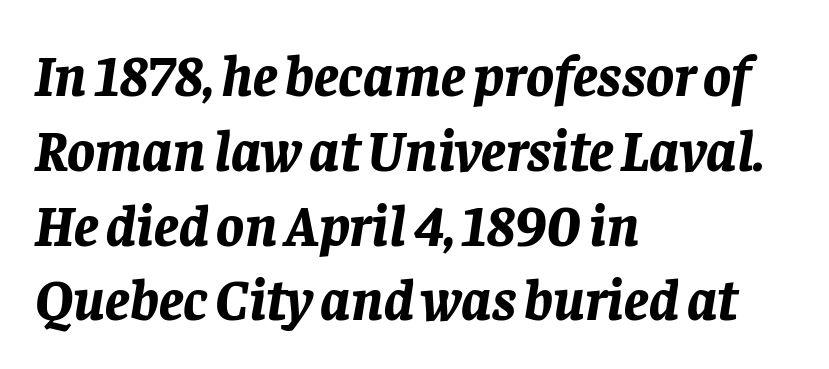
Q: Is the text bold? A: Yes.
Q: Is the text italic (slanted)? A: Yes, it leans right by about 8 degrees.
Q: Is the text underlined? A: No.
Q: How is the paragraph aligned? A: Left-aligned.
Q: Is the spacing between letters normal or unusually wide? A: Normal.
Q: Is the spacing between lines tight, normal or loose? A: Normal.
Q: Width (condensed, normal, or wide)? A: Normal.
Q: Stroke contrast? A: Low.
Q: x-height? A: Large.
Q: Monospaced? A: No.
